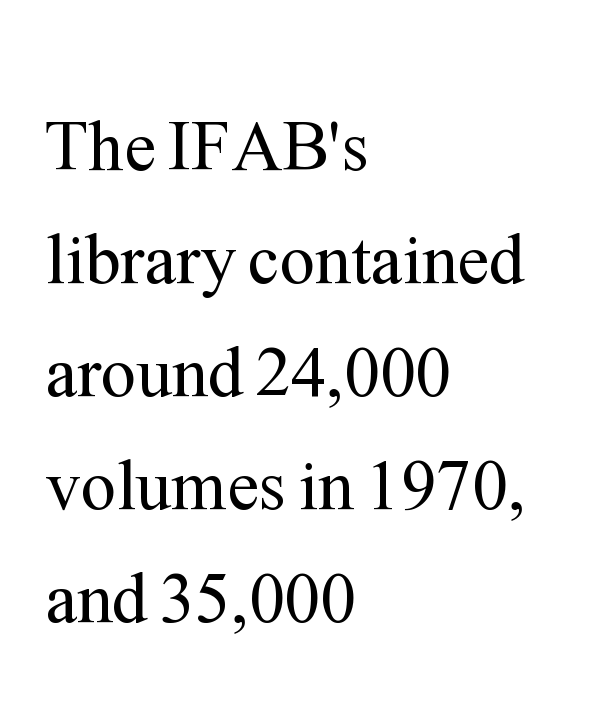
Notice how descenders clear the ascenders below comfortably — that's standard leading. Is there any slant? The stems are plumb. In terms of letterform style, serifs are clearly present. The cut favours lightness, reaching ordinary text weight at its darkest.
